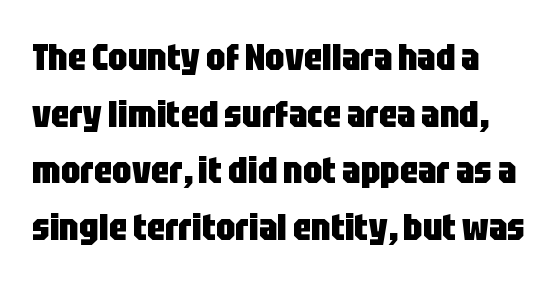
Grotesque or geometric, the face here clearly has no serifs. What stands out about the letter spacing? Nothing — it is the standard amount. This is roman type, the default non-slanted kind. Varying glyph widths throughout — classic text-font behaviour.
